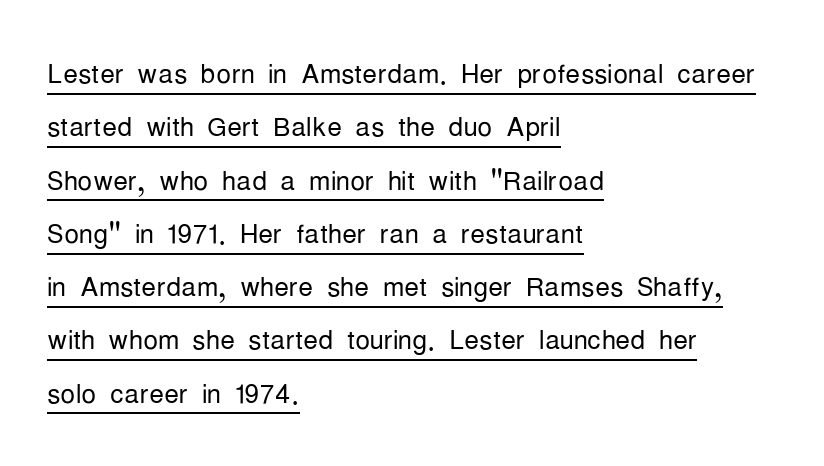
Q: Is the text bold? A: No.
Q: Is the text italic (slanted)? A: No, it is upright.
Q: Is the typeface a serif or a sans-serif typeface? A: Sans-serif.
Q: Is the text underlined? A: Yes.
Q: How is the paragraph aligned? A: Left-aligned.
Q: Is the spacing between letters normal or unusually wide? A: Normal.
Q: Is the spacing between lines tight, normal or loose? A: Normal.
Q: Width (condensed, normal, or wide)? A: Condensed.
Q: Stroke contrast? A: Low.
Q: x-height? A: Medium.
Q: Monospaced? A: No.
